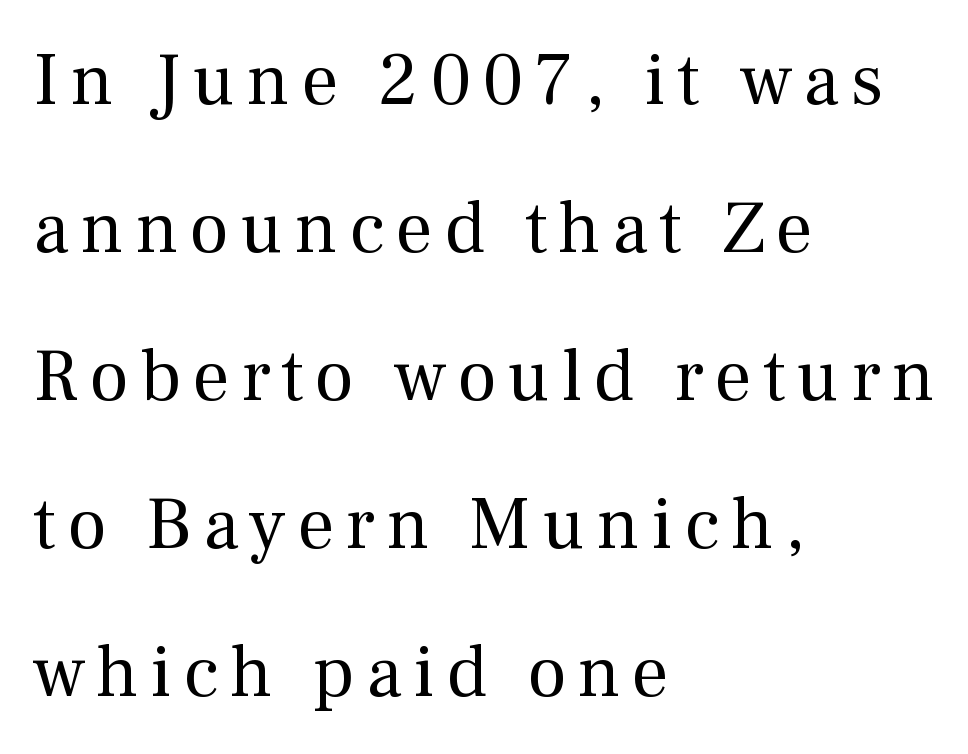
Underline: absent. Examine the stroke ends and you'll spot serifs. Widely set lines give the paragraph a tall, airy silhouette. Proportional: the letters do not fall into vertical columns. Visually the block forms a straight wall on the left and a jagged coastline on the right. This is not heavy type; no bold has been used.
